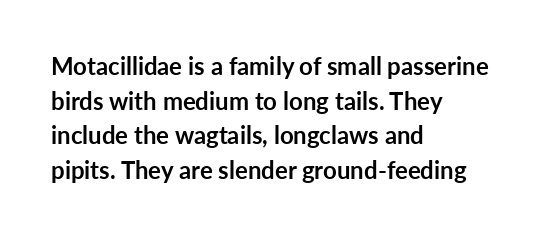
{"italic": "no", "bold": "yes", "underline": "no", "align": "left", "line_spacing": "normal", "line_spacing_ratio": 1.44, "letter_spacing": "normal", "letter_spacing_em": 0.0, "glyph_px": 24}
